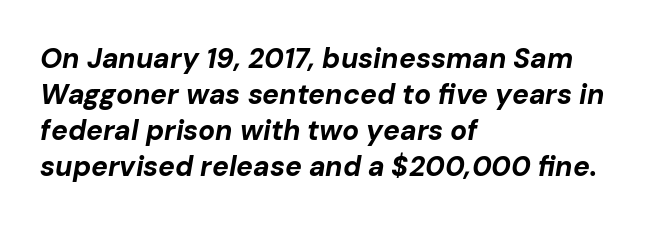
{"italic": "yes", "lean": "right", "slant_degrees": 10, "bold": "yes", "weight": "bold", "width": "normal", "stroke_contrast": "low", "x_height": "medium", "monospaced": "no", "underline": "no", "align": "left", "line_spacing": "normal", "line_spacing_ratio": 1.28, "letter_spacing": "normal", "letter_spacing_em": 0.0, "glyph_px": 28}
